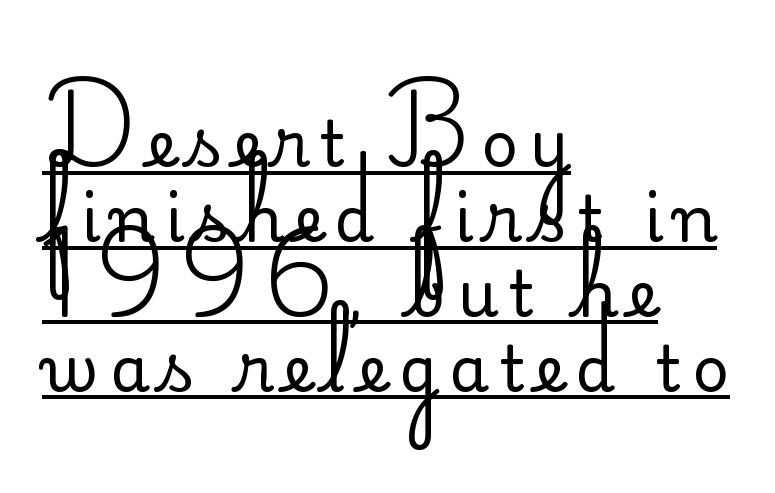
Q: Is the text bold? A: No.
Q: Is the text italic (slanted)? A: No, it is upright.
Q: Is the typeface a serif or a sans-serif typeface? A: Sans-serif.
Q: Is the text underlined? A: Yes.
Q: How is the paragraph aligned? A: Left-aligned.
Q: Width (condensed, normal, or wide)? A: Normal.
Q: Stroke contrast? A: Low.
Q: x-height? A: Small.
Q: Monospaced? A: No.
